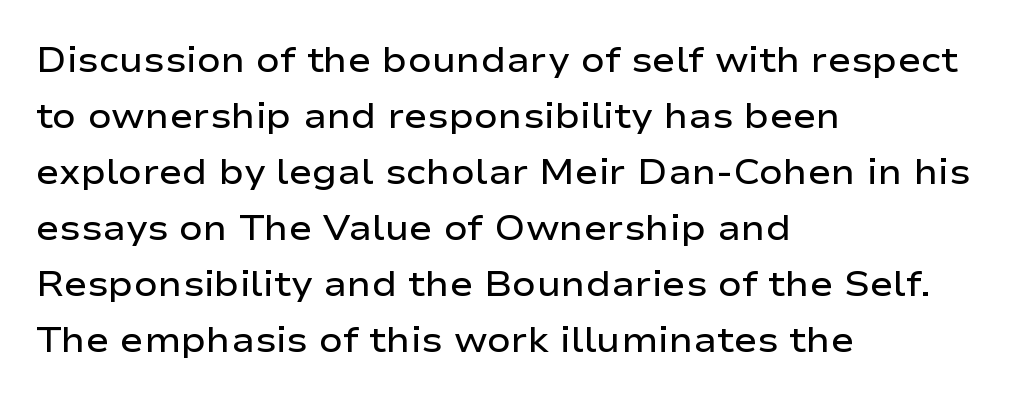
The image shows 35 px semibold, wide sans-serif type, upright; set left-aligned, normal line spacing (1.6x), normal letter spacing, not underlined; low stroke contrast and a medium x-height.
